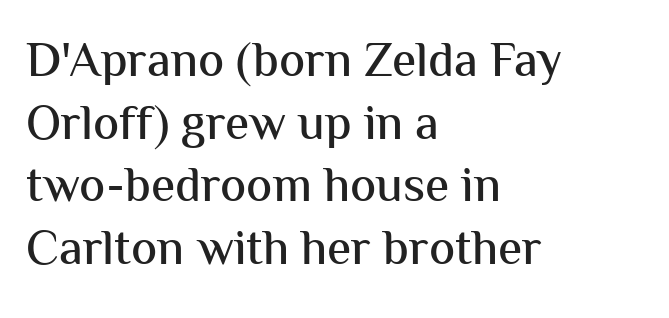
The image shows 49 px sans-serif type, upright; set left-aligned, normal line spacing (1.28x), normal letter spacing, not underlined; medium stroke contrast and a medium x-height.
